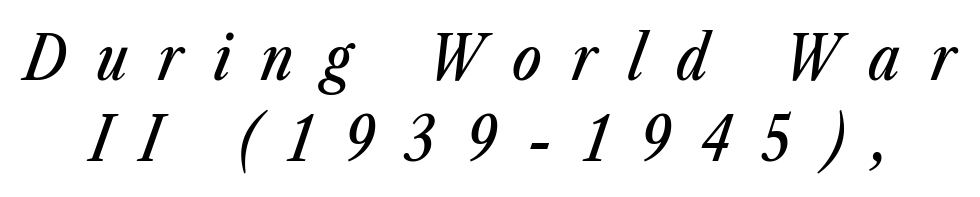
Each word looks stretched out because of the extra space between its letters. The passage shown stacks its lines at a standard gap. The space directly below the letters is spotless. Think of a printed novel: that variable character pitch is what you see here.
